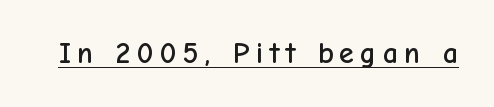
{"serif": "no", "italic": "no", "width": "normal", "stroke_contrast": "low", "x_height": "medium", "monospaced": "no", "underline": "yes", "letter_spacing": "wide", "letter_spacing_em": 0.2, "glyph_px": 30}
